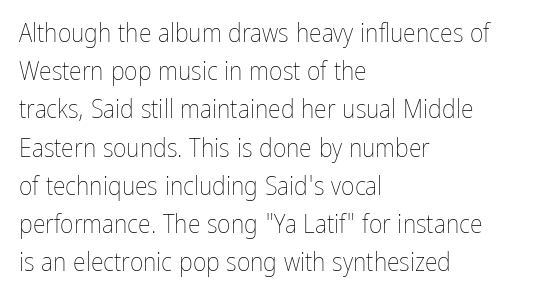
Q: Is the text bold? A: No.
Q: Is the text italic (slanted)? A: No, it is upright.
Q: Is the text underlined? A: No.
Q: How is the paragraph aligned? A: Left-aligned.
Q: Is the spacing between letters normal or unusually wide? A: Normal.
Q: Is the spacing between lines tight, normal or loose? A: Normal.
